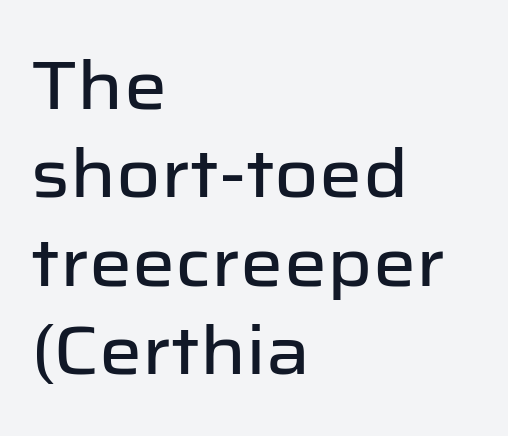
The image shows 68 px sans-serif type, upright; set left-aligned, normal line spacing (1.3x), normal letter spacing, not underlined; low stroke contrast and a medium x-height.
